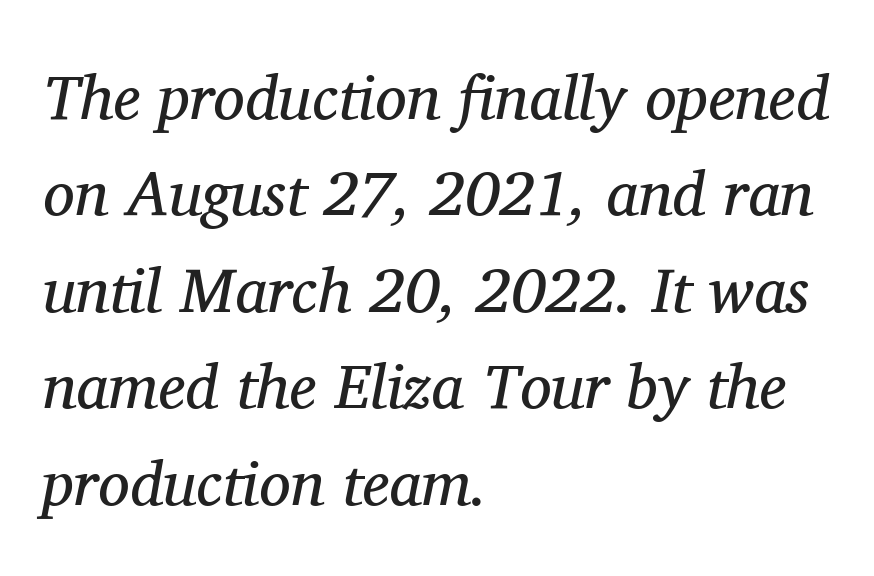
The image shows 63 px regular-weight serif type, italic (leaning right); set left-aligned, normal line spacing (1.53x), normal letter spacing, not underlined; medium stroke contrast and a medium x-height.
